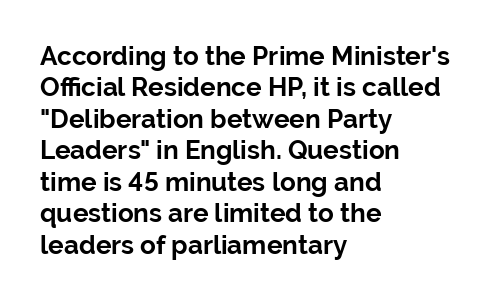
Posture: straight, roman, zero tilt. A student would call this left alignment; a typographer would say flush left, rag right. Rule under the text: the space is simply empty. Between one letter and the next there's only the usual sliver of space. Plenty of ink on the page — the face is bold.
